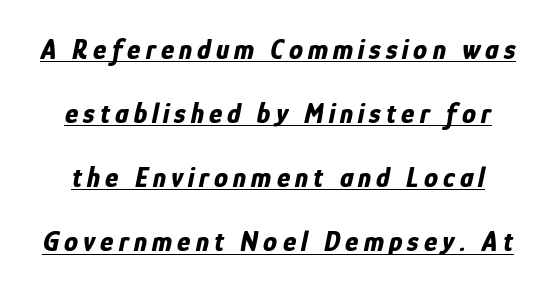
The line-height multiplier appears high, well above default. You can see a thin bar hugging the bottom of the glyphs. In terms of posture, this sample is oblique. The typesetting leans heavy: a genuine bold.
